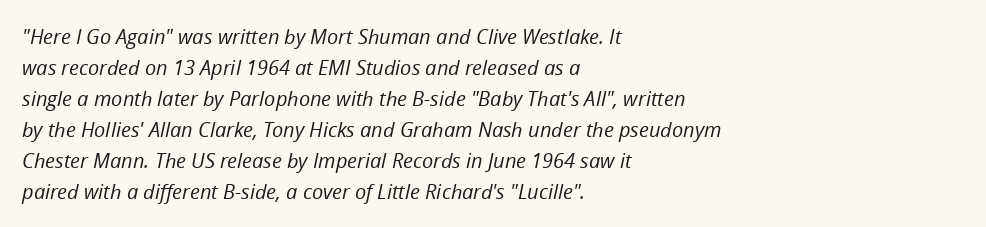
Q: Is the text bold? A: No.
Q: Is the text italic (slanted)? A: Yes, it leans right by about 12 degrees.
Q: Is the text underlined? A: No.
Q: How is the paragraph aligned? A: Left-aligned.
Q: Is the spacing between letters normal or unusually wide? A: Normal.
Q: Is the spacing between lines tight, normal or loose? A: Normal.
